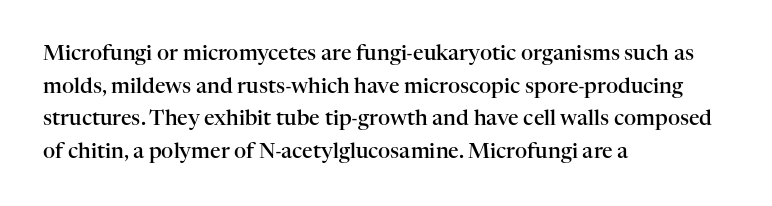
Decoration check: the copy has no underline. If you drew a ruler down the left edge, every line would touch it. How would I describe the line gaps? Plain and ordinary. The characters look somewhat weighty, a semibold short of true bold. Ordinary non-slanted type is in use.
